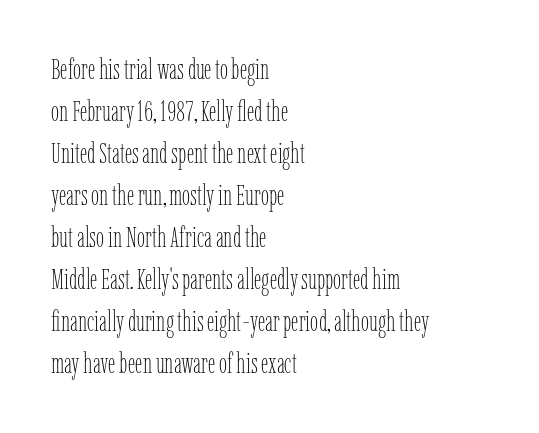
Q: Is the text bold? A: No.
Q: Is the text italic (slanted)? A: No, it is upright.
Q: Is the text underlined? A: No.
Q: How is the paragraph aligned? A: Left-aligned.
Q: Is the spacing between letters normal or unusually wide? A: Normal.
Q: Is the spacing between lines tight, normal or loose? A: Normal.
Q: Width (condensed, normal, or wide)? A: Condensed.
Q: Stroke contrast? A: Low.
Q: x-height? A: Medium.
Q: Monospaced? A: No.
